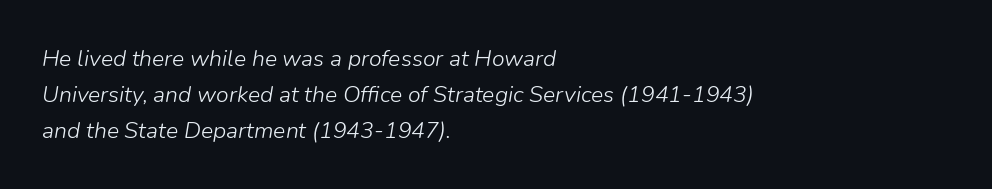
{"italic": "yes", "lean": "right", "slant_degrees": 9, "bold": "no", "underline": "no", "align": "left", "line_spacing": "normal", "line_spacing_ratio": 1.56, "letter_spacing": "normal", "letter_spacing_em": 0.0, "glyph_px": 23}
